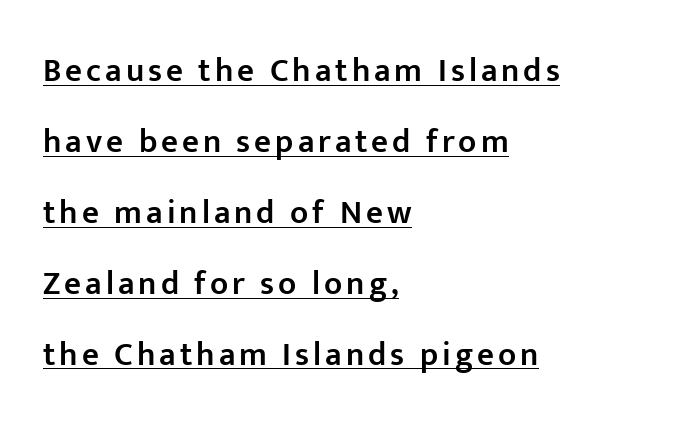
{"serif": "no", "italic": "no", "bold": "semi", "weight": "semibold", "width": "normal", "stroke_contrast": "low", "x_height": "medium", "monospaced": "no", "underline": "yes", "align": "left", "line_spacing": "loose", "line_spacing_ratio": 2.15, "glyph_px": 33}
